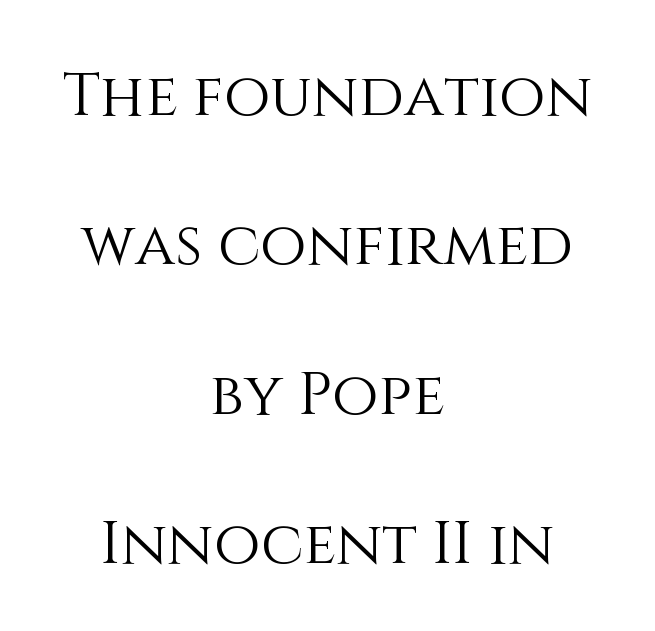
The image shows 60 px light type, upright; set centered, loose line spacing (2.49x), normal letter spacing, not underlined; medium stroke contrast and a large x-height.
